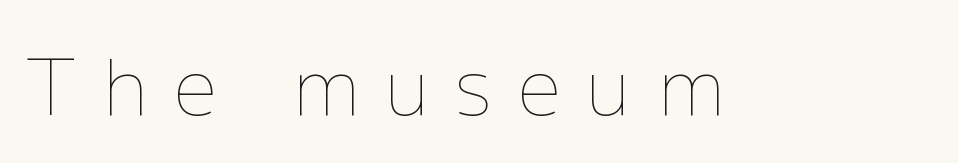
The image shows 77 px thin type, upright; set unusually wide letter spacing (+0.34 em), not underlined; low stroke contrast and a medium x-height.
